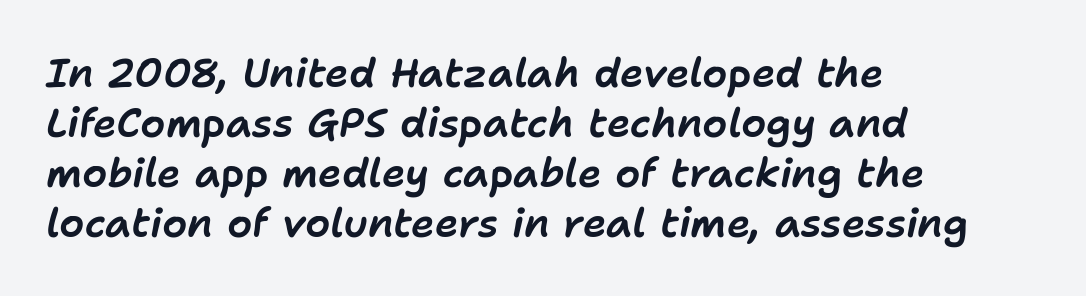
Here the designer chose a conventional face with non-uniform glyph widths. Baseline-to-baseline distance is the conventional proportion of letter height. You can tell it's italic because the verticals aren't actually vertical. The horizontal fit of the characters is conventional and even. Reading down the block, your eye returns to a fixed left position each line. Check under the words: just untouched page.
